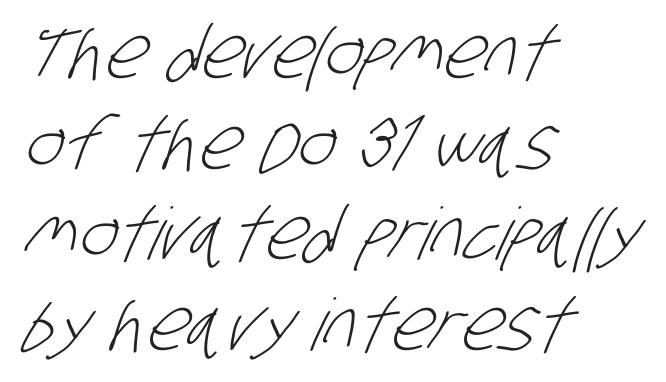
The image shows 72 px light, condensed sans-serif type; set left-aligned, normal line spacing (1.26x), normal letter spacing, not underlined; low stroke contrast and a large x-height.
